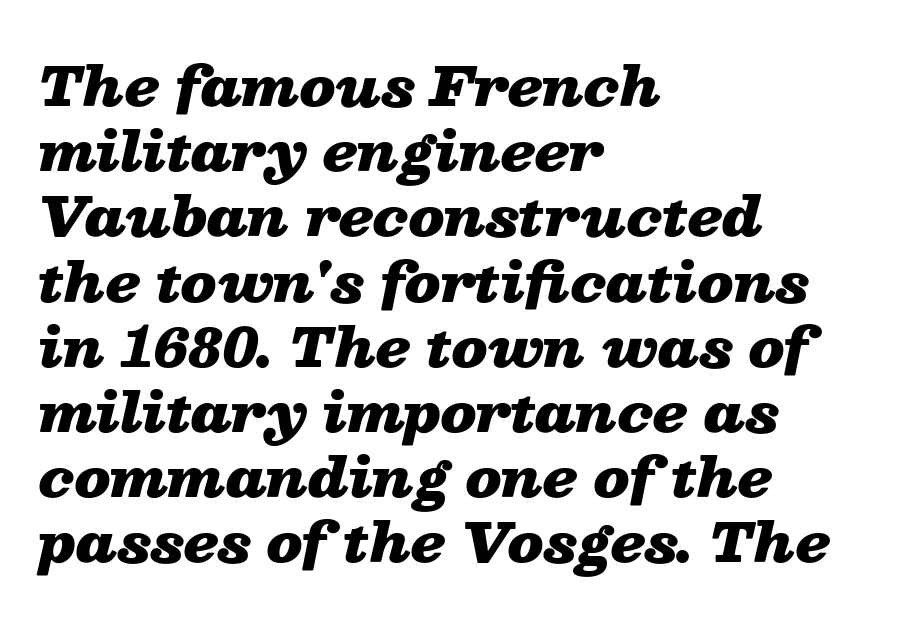
Stroke thickness is high; the sample reads as a true bold. These lines were composed using italics. Proportional: the letters do not fall into vertical columns. Honestly, the letter spacing is just normal — you wouldn't notice it. The words here are not underlined.
